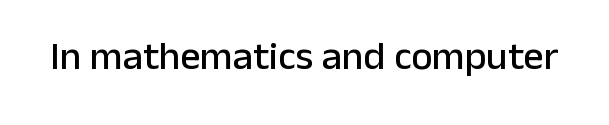
The image shows 40 px sans-serif type, upright; set normal letter spacing, not underlined; low stroke contrast and a medium x-height.
